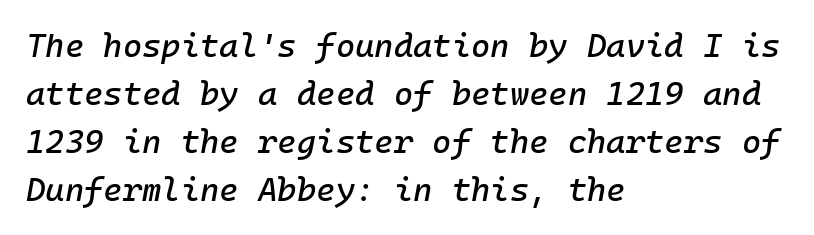
Here the glyphs are tracked normally, forming tight word shapes. Is the block centered? No — it sits flush against the left margin. Is the type slanted? Yes — the strokes lean at a clear angle. The foot of each line stays bare and open.
